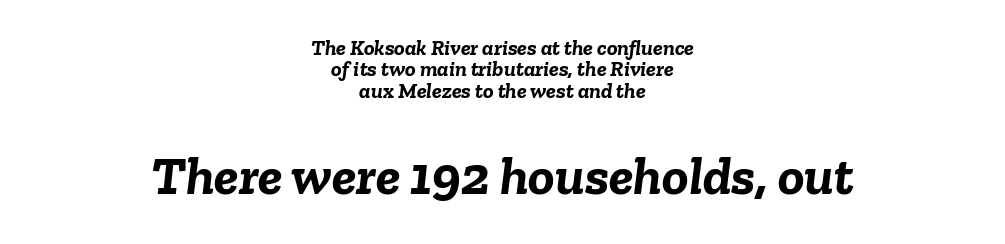
The passage shown leans; its letterforms are oblique. Type size steps up from the first block to the second. Anything drawn beneath the words? Only blank space. The block of text is dense from top to bottom, with scant space between rows. A typesetter would call this proportional, since set widths differ per character.
